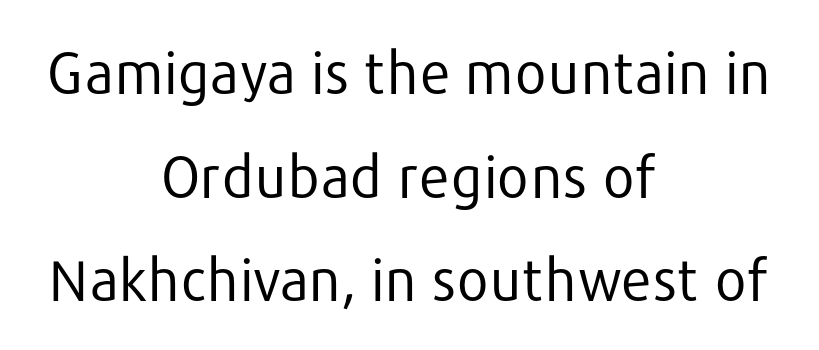
Q: Is the text bold? A: No.
Q: Is the text italic (slanted)? A: No, it is upright.
Q: Is the typeface a serif or a sans-serif typeface? A: Sans-serif.
Q: Is the text underlined? A: No.
Q: How is the paragraph aligned? A: Centered.
Q: Is the spacing between letters normal or unusually wide? A: Normal.
Q: Width (condensed, normal, or wide)? A: Normal.
Q: Stroke contrast? A: Low.
Q: x-height? A: Medium.
Q: Monospaced? A: No.
